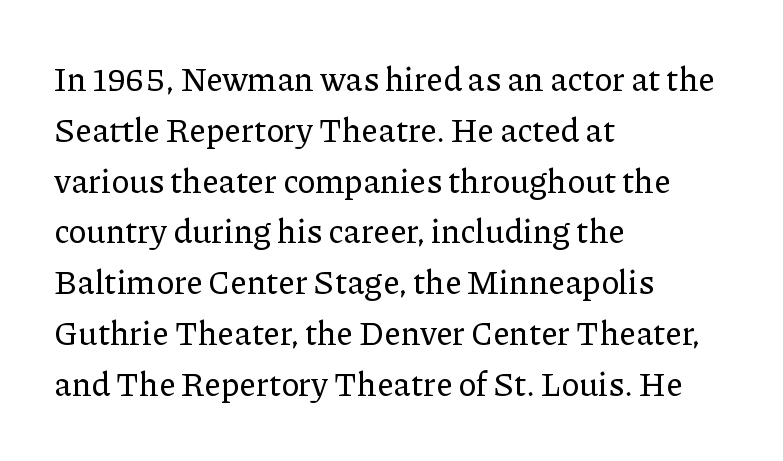
In CSS terms this would be text-align: left. Interline gaps are of average width in this sample. Think of a printed novel: that variable character pitch is what you see here. If you drew a line through each stem, it would be perfectly vertical. Does the type have serifs? Yes, each stem ends in a small foot.
